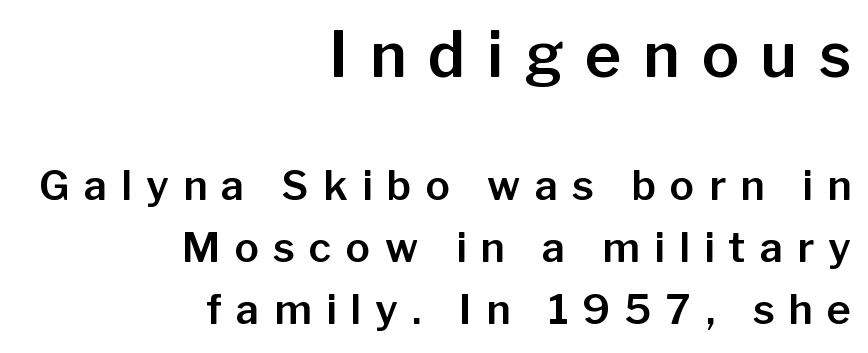
Leading matches the norm, producing a regular column. Whoever set this made the first block the dominant, larger element. Line ends are locked; line starts wander. The space beneath each line is pristine and unruled. The gaps between neighbouring characters are conspicuously large.
